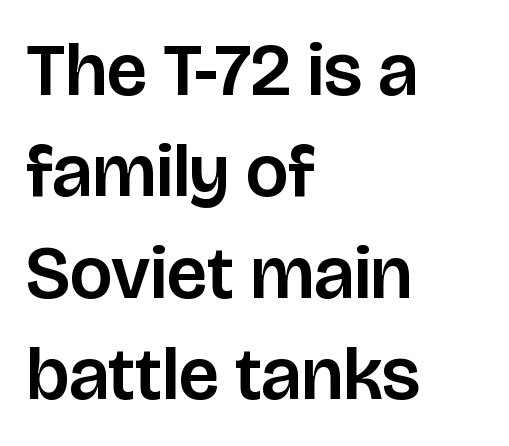
Q: Is the text italic (slanted)? A: No, it is upright.
Q: Is the typeface a serif or a sans-serif typeface? A: Sans-serif.
Q: Is the text underlined? A: No.
Q: How is the paragraph aligned? A: Left-aligned.
Q: Is the spacing between letters normal or unusually wide? A: Normal.
Q: Is the spacing between lines tight, normal or loose? A: Normal.
Q: Width (condensed, normal, or wide)? A: Normal.
Q: Stroke contrast? A: Low.
Q: x-height? A: Large.
Q: Monospaced? A: No.
